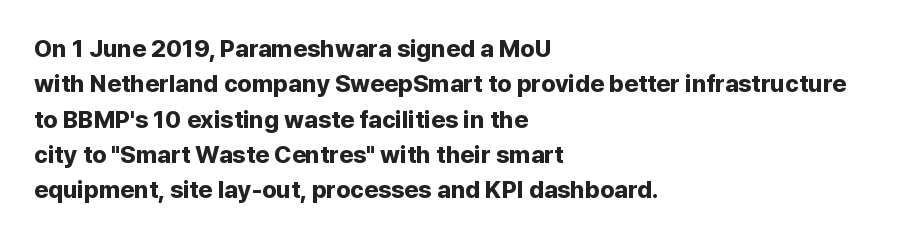
{"italic": "no", "bold": "yes", "underline": "no", "align": "left", "line_spacing": "normal", "line_spacing_ratio": 1.47, "letter_spacing": "normal", "letter_spacing_em": 0.0, "glyph_px": 24}
